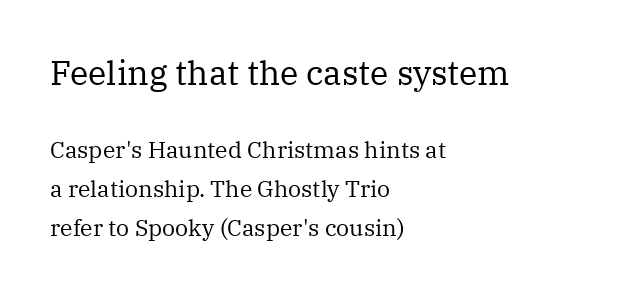
The image shows 34 px regular-weight serif type, upright; set left-aligned, normal line spacing (1.68x), normal letter spacing, not underlined; the first (top) block is 1.48x larger; medium stroke contrast and a medium x-height.
